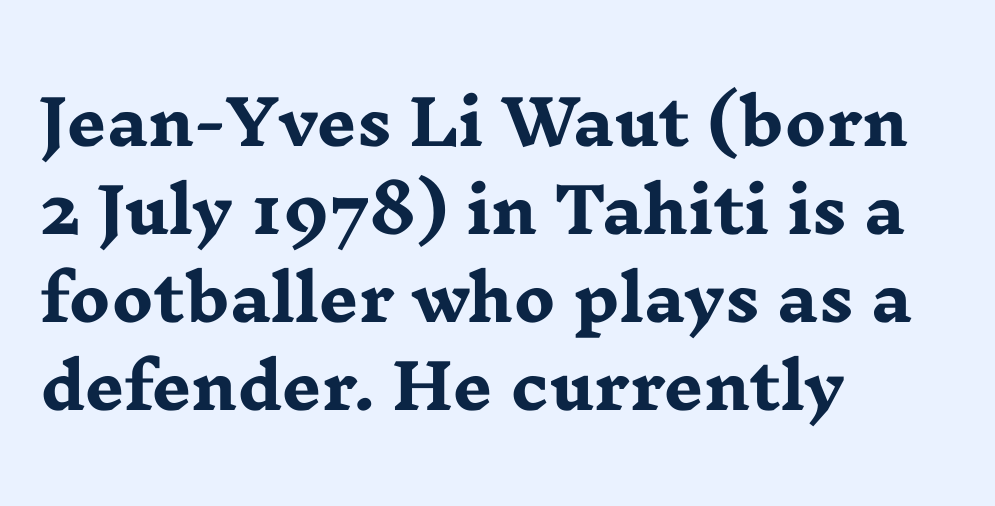
{"serif": "yes", "italic": "no", "bold": "yes", "weight": "heavy", "width": "wide", "stroke_contrast": "low", "x_height": "medium", "monospaced": "no", "underline": "no", "align": "left", "line_spacing": "normal", "line_spacing_ratio": 1.42, "letter_spacing": "normal", "letter_spacing_em": 0.0, "glyph_px": 62}
